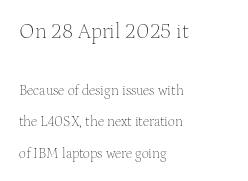
The image shows 21 px text type, upright; set left-aligned, loose line spacing (2.22x), normal letter spacing, not underlined; the first (top) block is 1.5x larger.
